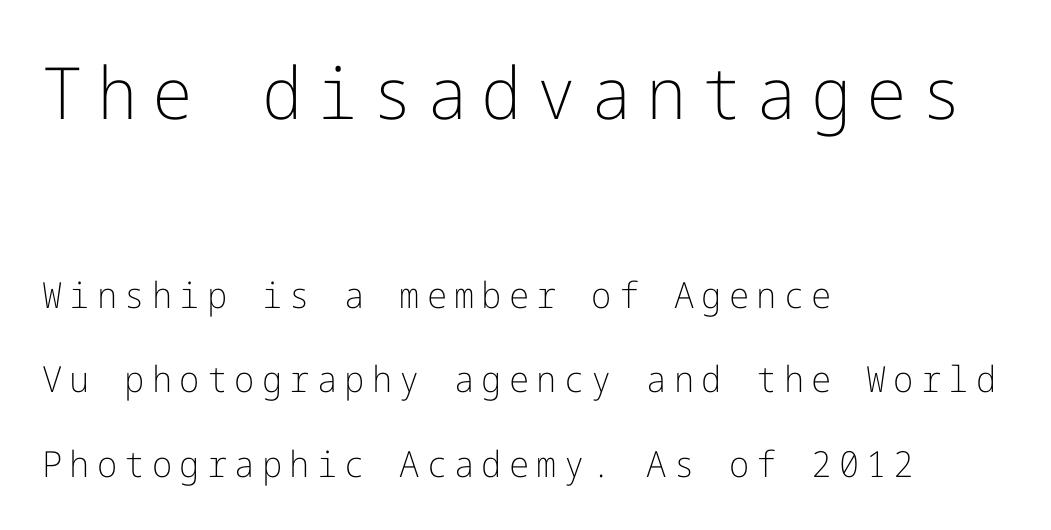
The image shows 72 px light sans-serif type, upright; set left-aligned, loose line spacing (2.35x), unusually wide letter spacing (+0.2 em), not underlined; the first (top) block is 2.0x larger; low stroke contrast and a medium x-height.
